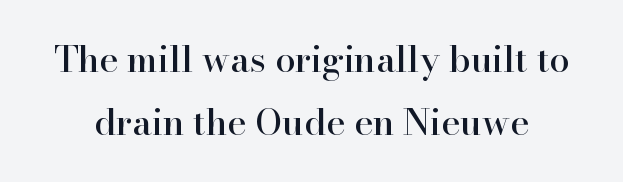
The letters advance in unequal steps, a hallmark of proportional type. Type style note: has serifs. Nothing unusual about the tracking: characters are spaced as the font intends. Do the letters lean? They stand straight. Type without underlining.
